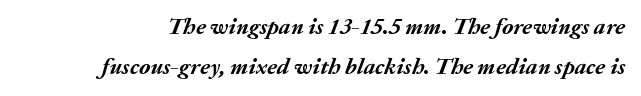
{"italic": "yes", "lean": "right", "slant_degrees": 20, "bold": "yes", "underline": "no", "line_spacing_ratio": 1.72, "letter_spacing": "normal", "letter_spacing_em": 0.0, "glyph_px": 23}
